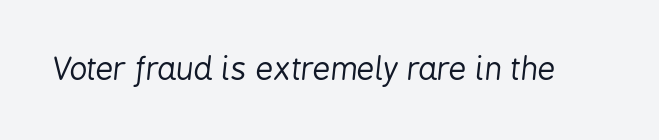
Q: Is the text bold? A: No.
Q: Is the text italic (slanted)? A: Yes, it leans right by about 6 degrees.
Q: Is the text underlined? A: No.
Q: Is the spacing between letters normal or unusually wide? A: Normal.
Q: Width (condensed, normal, or wide)? A: Condensed.
Q: Stroke contrast? A: Low.
Q: x-height? A: Medium.
Q: Monospaced? A: No.
